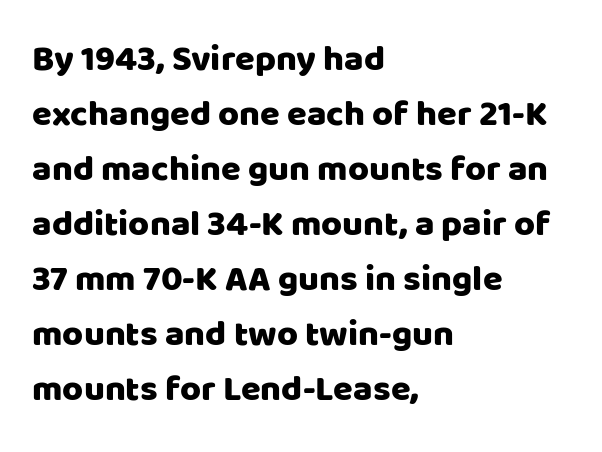
Q: Is the text italic (slanted)? A: No, it is upright.
Q: Is the typeface a serif or a sans-serif typeface? A: Sans-serif.
Q: Is the text underlined? A: No.
Q: How is the paragraph aligned? A: Left-aligned.
Q: Is the spacing between letters normal or unusually wide? A: Normal.
Q: Is the spacing between lines tight, normal or loose? A: Normal.
Q: Width (condensed, normal, or wide)? A: Normal.
Q: Stroke contrast? A: Low.
Q: x-height? A: Large.
Q: Monospaced? A: No.
